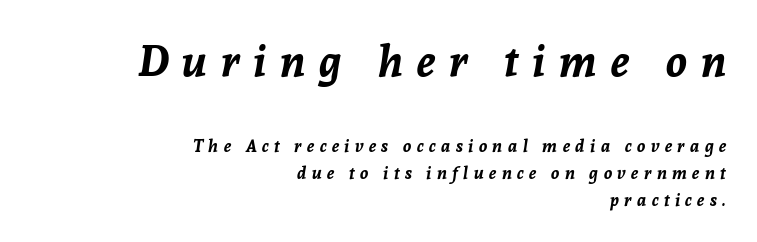
Bold? Absolutely — the strokes are thick and heavy. In terms of letterspacing, this is a distinctly airy, spread setting. Does the copy run flush right? Yes — the right margin is perfectly even. The foot of each line stays bare and open. Do the characters align in a grid? No, the font is proportional. The letters are slanted; this is an italic face.
